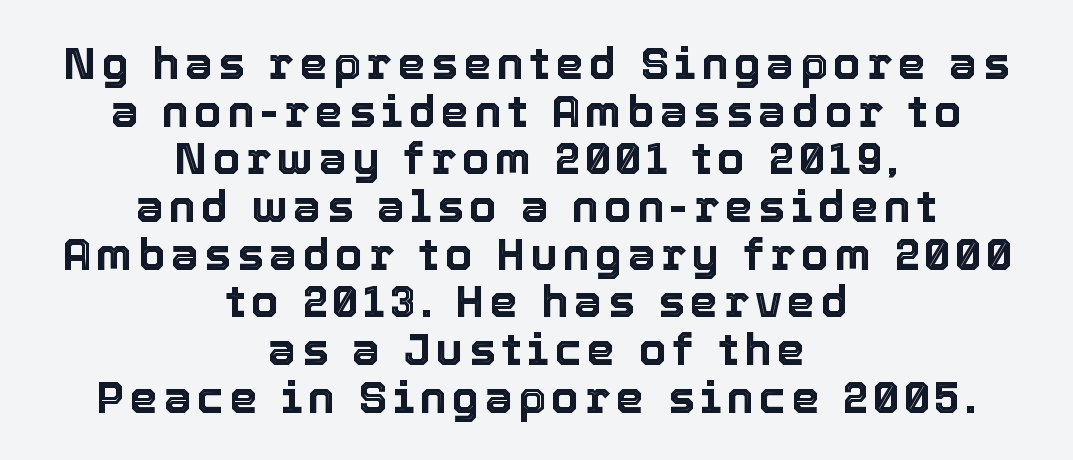
Posture: vertical. Any mark beneath the type? The region is blank. A typesetter would call this proportional, since set widths differ per character. Baseline-to-baseline distance is barely more than the letter height. The lines in this sample share a center point and differ in where they start and stop.
